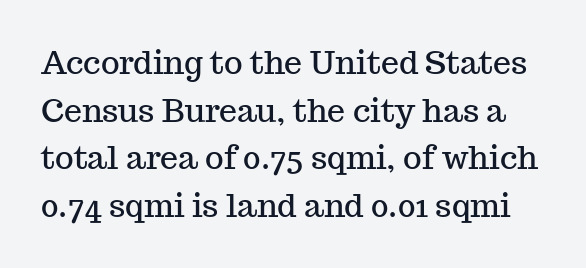
Q: Is the text italic (slanted)? A: No, it is upright.
Q: Is the typeface a serif or a sans-serif typeface? A: Serif.
Q: Is the text underlined? A: No.
Q: Is the spacing between letters normal or unusually wide? A: Normal.
Q: Is the spacing between lines tight, normal or loose? A: Normal.
Q: Width (condensed, normal, or wide)? A: Normal.
Q: Stroke contrast? A: Medium.
Q: x-height? A: Medium.
Q: Monospaced? A: No.
